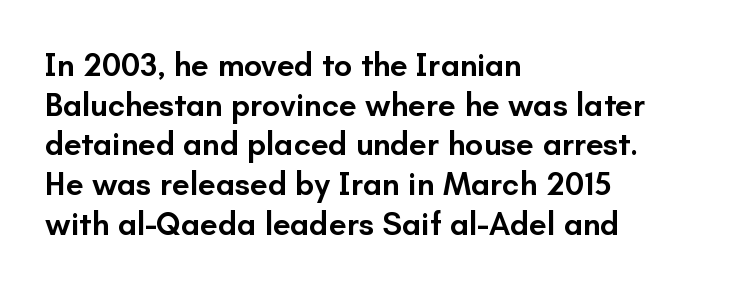
Q: Is the text bold? A: Semi-bold.
Q: Is the text italic (slanted)? A: No, it is upright.
Q: Is the typeface a serif or a sans-serif typeface? A: Sans-serif.
Q: Is the text underlined? A: No.
Q: How is the paragraph aligned? A: Left-aligned.
Q: Is the spacing between letters normal or unusually wide? A: Normal.
Q: Width (condensed, normal, or wide)? A: Normal.
Q: Stroke contrast? A: Low.
Q: x-height? A: Small.
Q: Monospaced? A: No.
